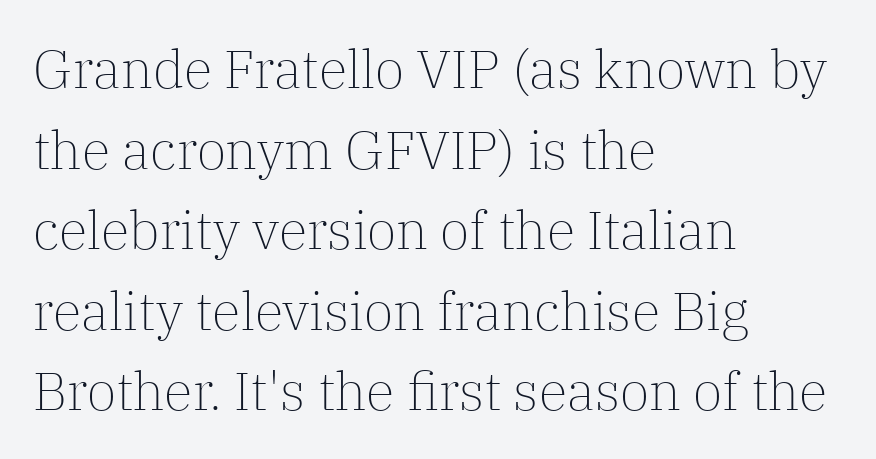
{"serif": "yes", "italic": "no", "bold": "no", "weight": "light", "width": "normal", "stroke_contrast": "low", "x_height": "medium", "monospaced": "no", "underline": "no", "align": "left", "line_spacing": "normal", "line_spacing_ratio": 1.52, "letter_spacing": "normal", "letter_spacing_em": 0.0, "glyph_px": 53}
